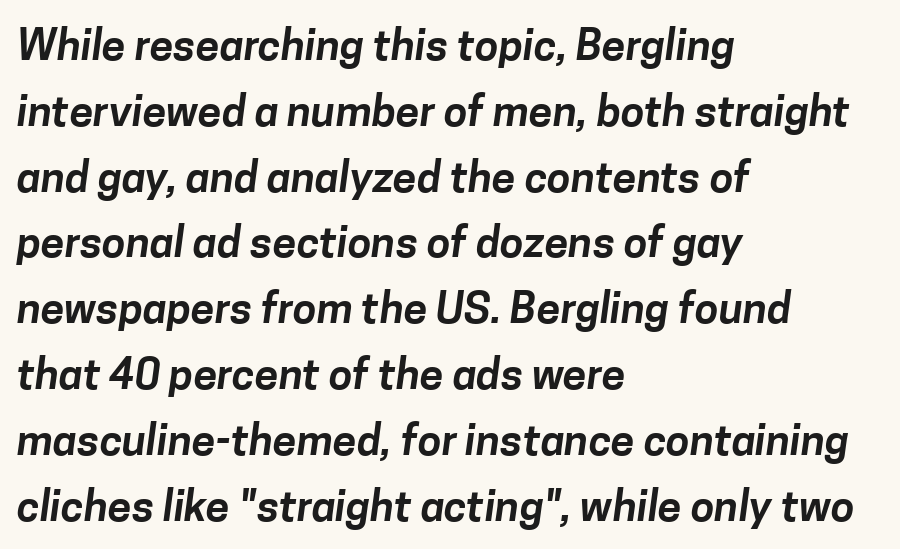
{"serif": "no", "width": "normal", "stroke_contrast": "low", "x_height": "medium", "monospaced": "no", "underline": "no", "align": "left", "line_spacing": "normal", "line_spacing_ratio": 1.53, "letter_spacing": "normal", "letter_spacing_em": 0.0, "glyph_px": 43}
